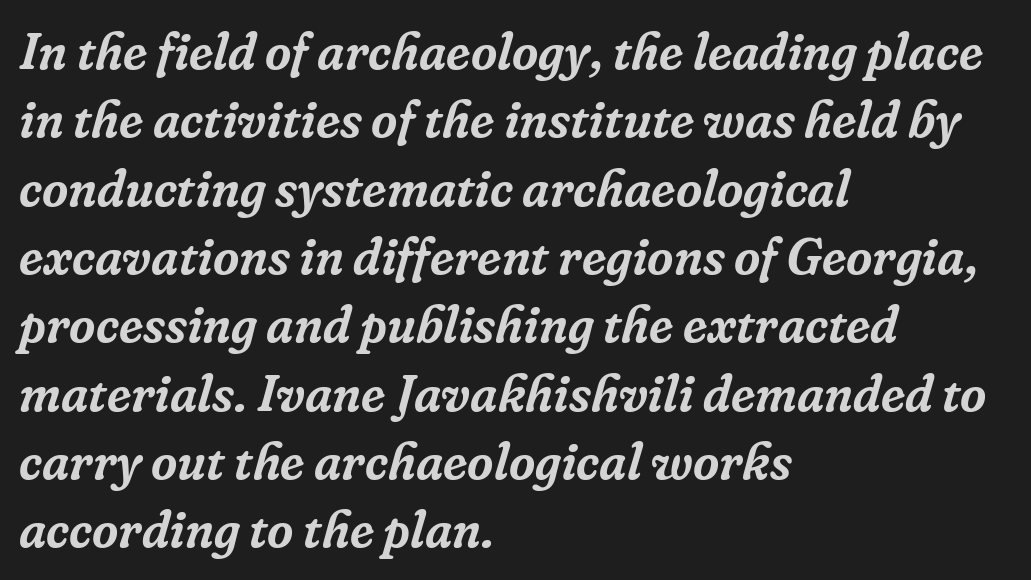
Quick note: italic. Which margin do the lines hug? The left one — the right edge is uneven. A normal amount of white space separates one row of letters from the next. Descenders hang freely into open space. The glyphs in this specimen are seriffed. Does extra space separate the letters? No, they use regular spacing.
